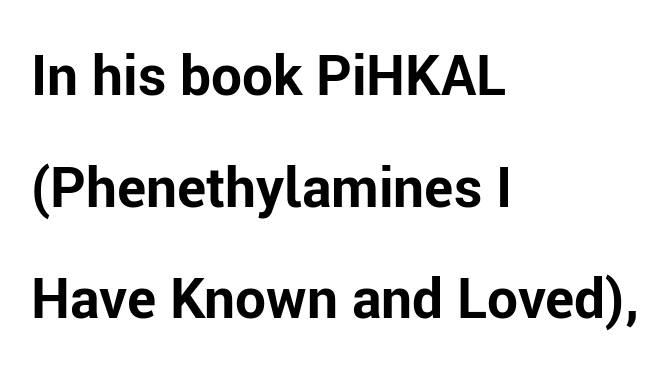
Q: Is the text bold? A: Yes.
Q: Is the text italic (slanted)? A: No, it is upright.
Q: Is the typeface a serif or a sans-serif typeface? A: Sans-serif.
Q: Is the text underlined? A: No.
Q: How is the paragraph aligned? A: Left-aligned.
Q: Is the spacing between letters normal or unusually wide? A: Normal.
Q: Is the spacing between lines tight, normal or loose? A: Loose.
Q: Width (condensed, normal, or wide)? A: Normal.
Q: Stroke contrast? A: Low.
Q: x-height? A: Medium.
Q: Monospaced? A: No.
